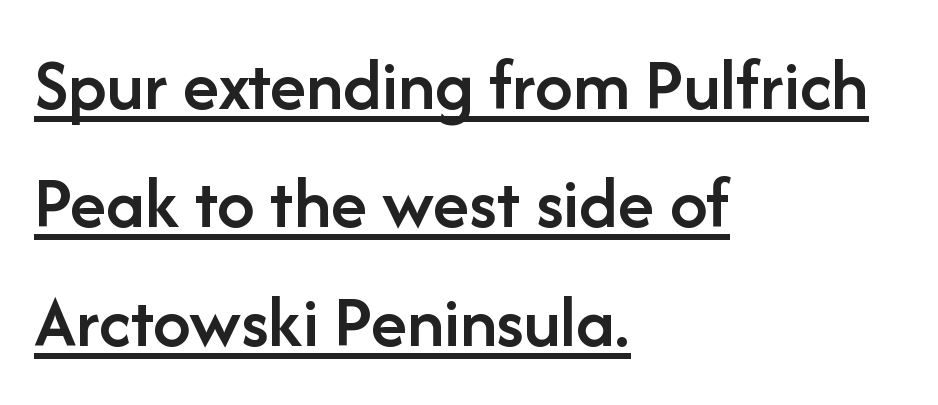
Q: Is the text bold? A: Semi-bold.
Q: Is the text italic (slanted)? A: No, it is upright.
Q: Is the typeface a serif or a sans-serif typeface? A: Sans-serif.
Q: Is the text underlined? A: Yes.
Q: How is the paragraph aligned? A: Left-aligned.
Q: Is the spacing between letters normal or unusually wide? A: Normal.
Q: Is the spacing between lines tight, normal or loose? A: Normal.
Q: Width (condensed, normal, or wide)? A: Normal.
Q: Stroke contrast? A: Low.
Q: x-height? A: Medium.
Q: Monospaced? A: No.
